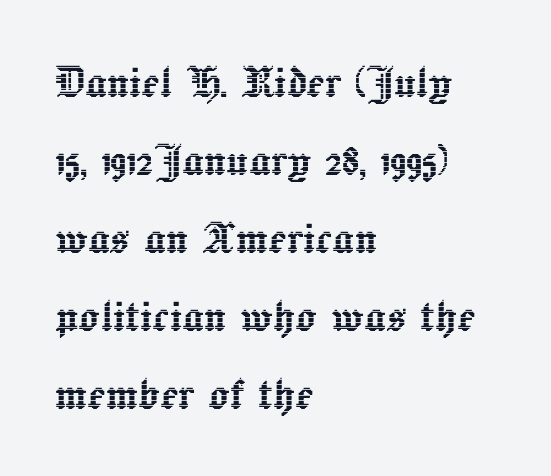
Nothing unusual about the tracking: characters are spaced as the font intends. The rendering anchors every line to the left-hand side. Looks like regular typesetting: each glyph gets only the width it needs. The rendering uses a moderate line-height, typical for paragraphs.
